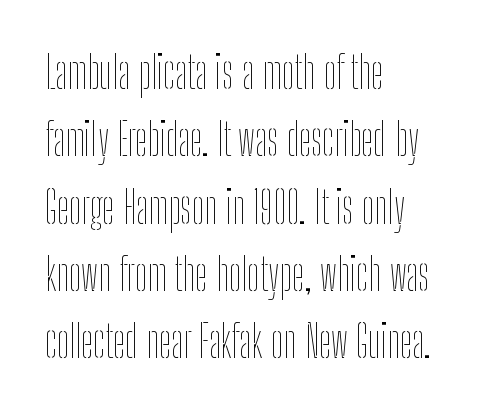
Q: Is the text bold? A: No.
Q: Is the text italic (slanted)? A: No, it is upright.
Q: Is the text underlined? A: No.
Q: How is the paragraph aligned? A: Left-aligned.
Q: Is the spacing between letters normal or unusually wide? A: Normal.
Q: Is the spacing between lines tight, normal or loose? A: Normal.
Q: Width (condensed, normal, or wide)? A: Condensed.
Q: Stroke contrast? A: Low.
Q: x-height? A: Medium.
Q: Monospaced? A: No.
